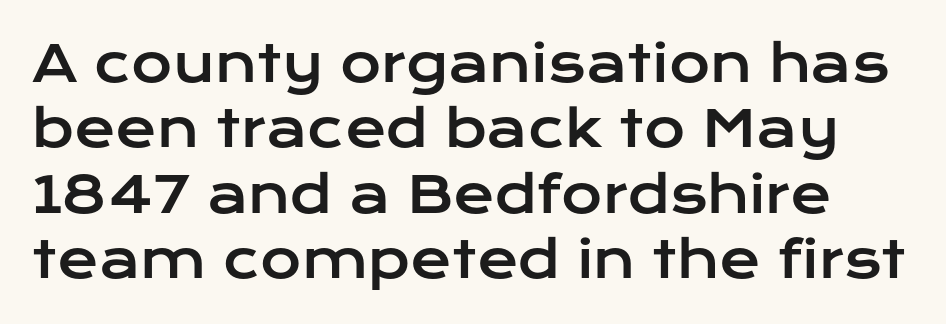
The image shows 50 px wide sans-serif type, upright; set normal line spacing (1.31x), normal letter spacing, not underlined; low stroke contrast and a medium x-height.
